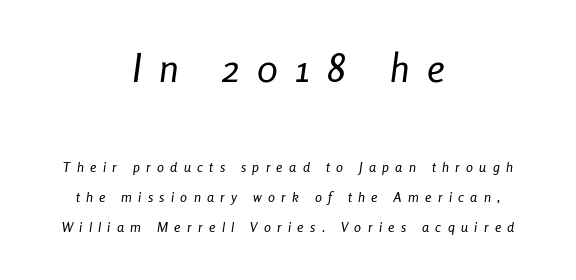
Each line is balanced around a shared central axis. Here the designer chose a conventional face with non-uniform glyph widths. Only glyphs here, with clear space below each row. Does the bottom block carry the larger type? No, the top block does.
